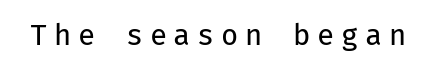
Q: Is the text bold? A: No.
Q: Is the text italic (slanted)? A: No, it is upright.
Q: Is the typeface a serif or a sans-serif typeface? A: Sans-serif.
Q: Is the text underlined? A: No.
Q: Is the spacing between letters normal or unusually wide? A: Unusually wide.
Q: Width (condensed, normal, or wide)? A: Normal.
Q: Stroke contrast? A: Low.
Q: x-height? A: Medium.
Q: Monospaced? A: Yes.
